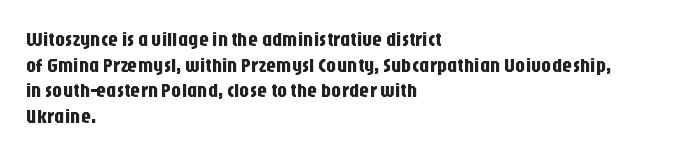
Nobody drew a line under any word here. Italic? Not at all — the glyphs are vertical. The rendering uses a moderate line-height, typical for paragraphs. You could call the tracking neutral — neither tight nor loose. This sample is left-justified, so line endings fall wherever the words run out.
